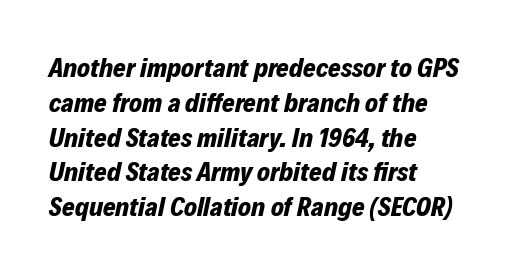
{"italic": "yes", "lean": "right", "slant_degrees": 12, "bold": "yes", "underline": "no", "align": "left", "line_spacing": "normal", "line_spacing_ratio": 1.29, "letter_spacing": "normal", "letter_spacing_em": 0.0, "glyph_px": 27}
